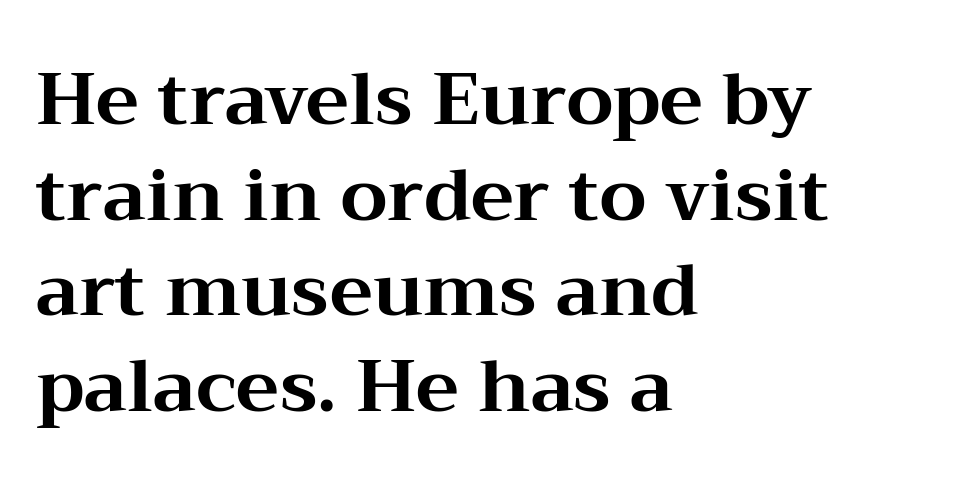
The image shows 73 px bold, wide serif type, upright; set left-aligned, normal line spacing (1.31x), normal letter spacing, not underlined; medium stroke contrast and a medium x-height.
